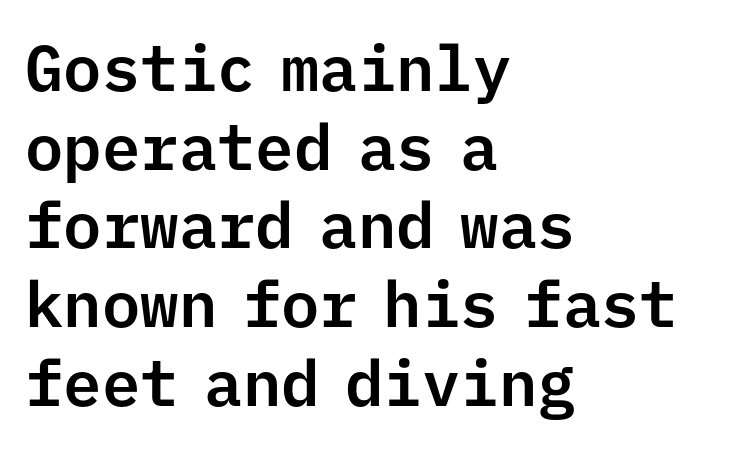
The image shows 64 px sans-serif type, upright, monospaced; set left-aligned, line spacing 1.23x, normal letter spacing, not underlined; low stroke contrast and a medium x-height.
